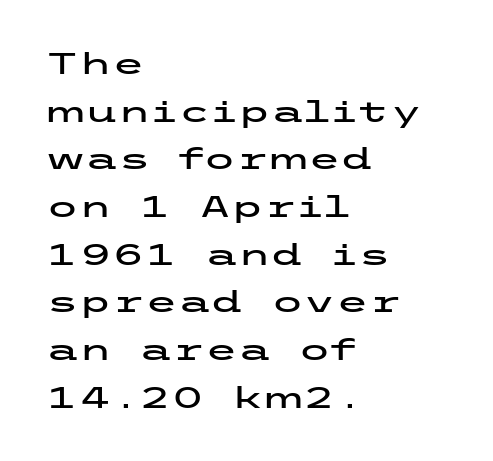
{"serif": "no", "italic": "no", "width": "wide", "stroke_contrast": "low", "x_height": "medium", "underline": "no", "align": "left", "line_spacing": "normal", "line_spacing_ratio": 1.59, "letter_spacing": "normal", "letter_spacing_em": 0.0, "glyph_px": 30}
